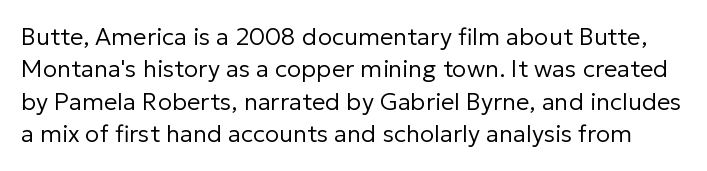
The image shows 24 px text type, upright; set normal line spacing (1.35x), normal letter spacing, not underlined.
